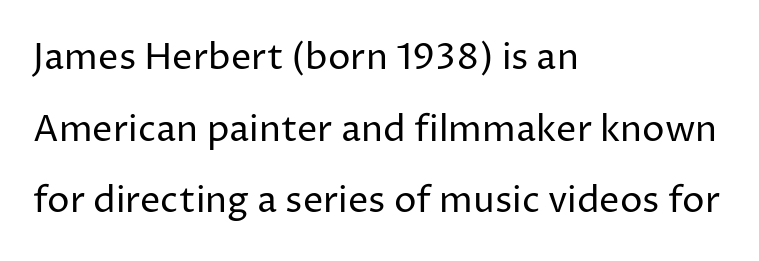
Q: Is the text bold? A: No.
Q: Is the text italic (slanted)? A: No, it is upright.
Q: Is the typeface a serif or a sans-serif typeface? A: Sans-serif.
Q: Is the text underlined? A: No.
Q: How is the paragraph aligned? A: Left-aligned.
Q: Is the spacing between letters normal or unusually wide? A: Normal.
Q: Is the spacing between lines tight, normal or loose? A: Loose.
Q: Width (condensed, normal, or wide)? A: Normal.
Q: Stroke contrast? A: Low.
Q: x-height? A: Medium.
Q: Monospaced? A: No.
